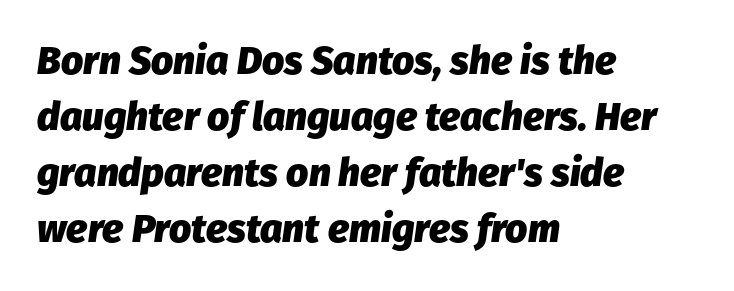
{"italic": "yes", "lean": "right", "slant_degrees": 8, "bold": "yes", "weight": "heavy", "width": "normal", "stroke_contrast": "low", "x_height": "medium", "monospaced": "no", "underline": "no", "align": "left", "line_spacing": "normal", "line_spacing_ratio": 1.44, "letter_spacing": "normal", "letter_spacing_em": 0.0, "glyph_px": 39}
